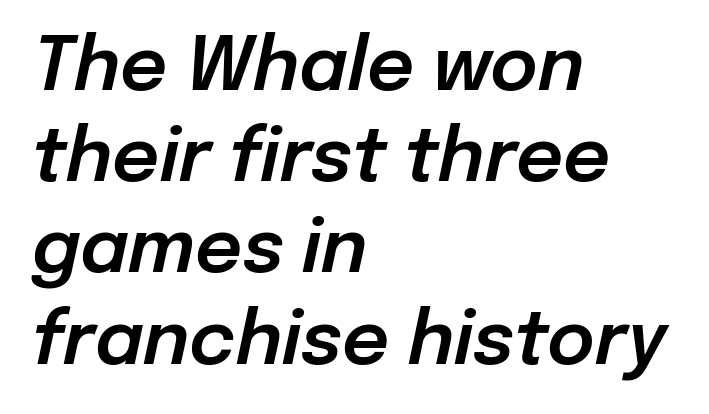
Q: Is the text italic (slanted)? A: Yes, it leans right by about 12 degrees.
Q: Is the text underlined? A: No.
Q: How is the paragraph aligned? A: Left-aligned.
Q: Is the spacing between letters normal or unusually wide? A: Normal.
Q: Is the spacing between lines tight, normal or loose? A: Normal.
Q: Width (condensed, normal, or wide)? A: Normal.
Q: Stroke contrast? A: Low.
Q: x-height? A: Medium.
Q: Monospaced? A: No.
